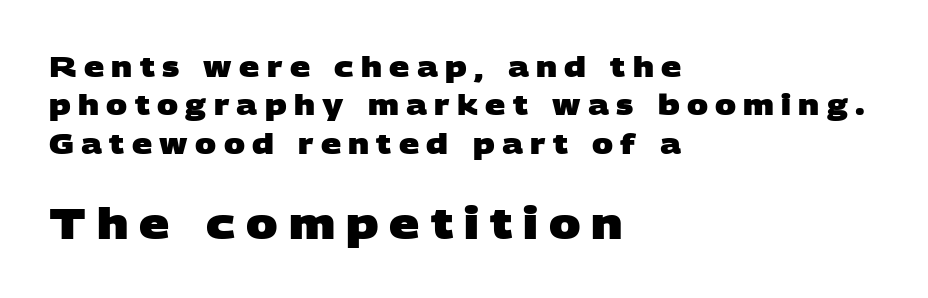
Q: Is the text bold? A: Yes.
Q: Is the typeface a serif or a sans-serif typeface? A: Sans-serif.
Q: Is the text underlined? A: No.
Q: How is the paragraph aligned? A: Left-aligned.
Q: Is the spacing between letters normal or unusually wide? A: Unusually wide.
Q: Is the spacing between lines tight, normal or loose? A: Normal.
Q: Which block of text is set in a larger size, the first (top) or the second (bottom)? A: The second (bottom) one.
Q: Width (condensed, normal, or wide)? A: Wide.
Q: Stroke contrast? A: Low.
Q: x-height? A: Large.
Q: Monospaced? A: No.
